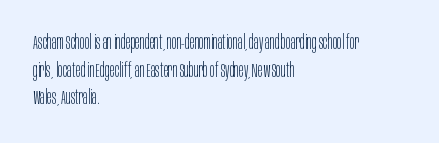
Q: Is the text bold? A: No.
Q: Is the text italic (slanted)? A: No, it is upright.
Q: Is the text underlined? A: No.
Q: How is the paragraph aligned? A: Left-aligned.
Q: Is the spacing between letters normal or unusually wide? A: Normal.
Q: Is the spacing between lines tight, normal or loose? A: Normal.
